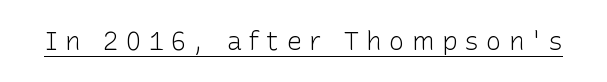
{"italic": "no", "bold": "no", "underline": "yes", "letter_spacing": "wide", "letter_spacing_em": 0.28, "glyph_px": 26}
